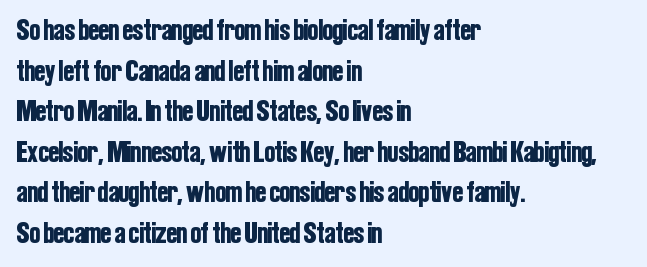
Every row of glyphs begins at an identical x-position on the left. A typesetter would call this proportional, since set widths differ per character. Nope, not italic — everything's standing straight. Typographically, this falls in the sans-serif category. This rendering leaves character spacing at its baseline value. The space between consecutive lines is moderate.
